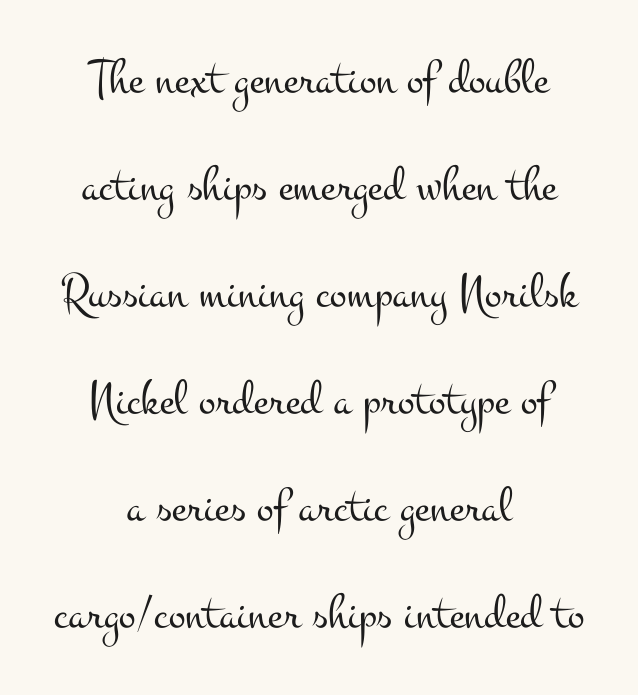
The image shows 50 px light, wide type; set centered, loose line spacing (2.14x), normal letter spacing, not underlined; medium stroke contrast and a small x-height.
